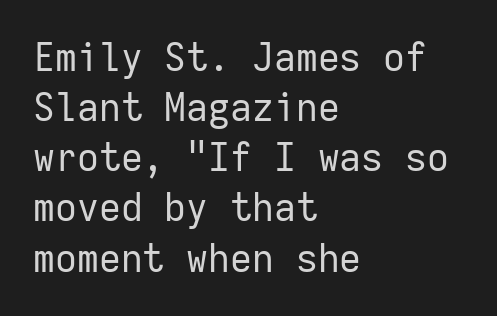
A typesetter would call this monospace, since all characters share one set width. All the whitespace from short lines collects on the right. Words float on clear page, feet unadorned. The type is set solid horizontally, with unmodified tracking.
